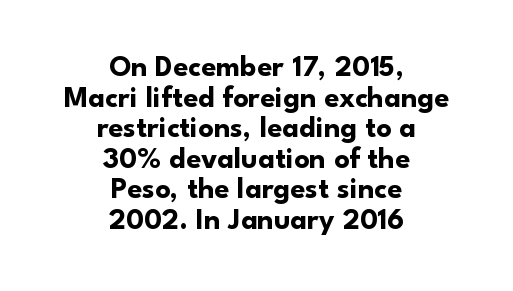
Is this a fixed-width face? No — the glyphs have proportional, varying widths. Rows of type sit shoulder to shoulder in the vertical direction. Style check: upright. The glyphs in this specimen are sans serif.
